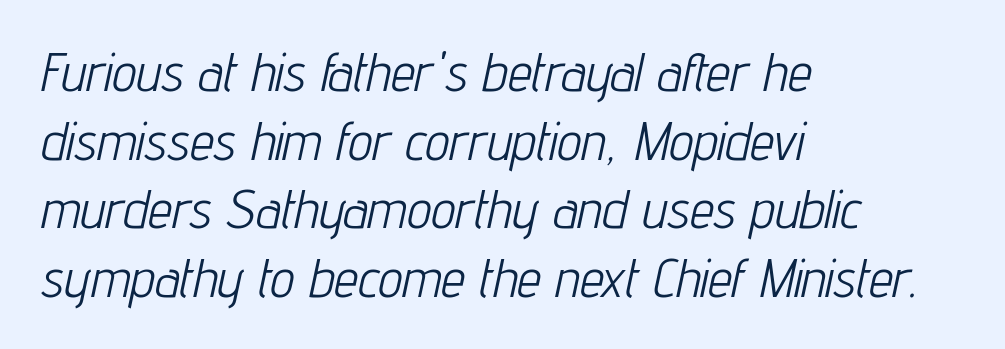
Q: Is the text bold? A: No.
Q: Is the text italic (slanted)? A: Yes, it leans right by about 12 degrees.
Q: Is the text underlined? A: No.
Q: How is the paragraph aligned? A: Left-aligned.
Q: Is the spacing between letters normal or unusually wide? A: Normal.
Q: Is the spacing between lines tight, normal or loose? A: Normal.
Q: Width (condensed, normal, or wide)? A: Condensed.
Q: Stroke contrast? A: Low.
Q: x-height? A: Medium.
Q: Monospaced? A: No.
